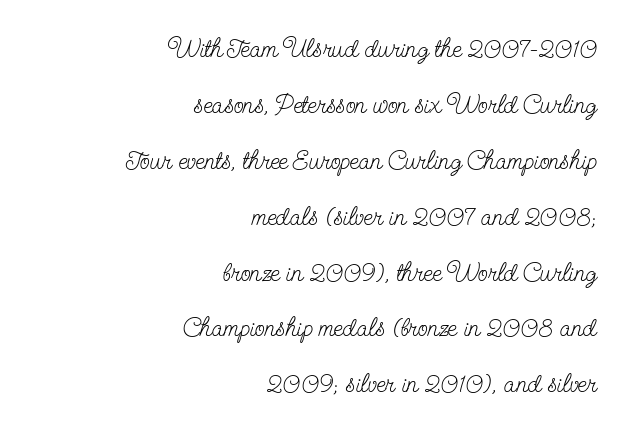
The image shows 26 px text type; set right-aligned, loose line spacing (2.15x), normal letter spacing, not underlined.
